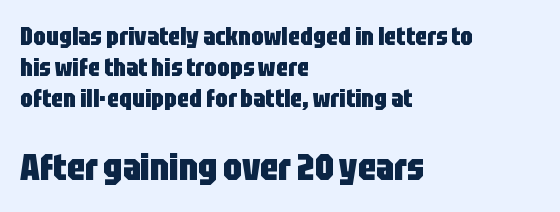
{"serif": "no", "italic": "no", "bold": "yes", "weight": "heavy", "width": "condensed", "stroke_contrast": "low", "x_height": "large", "monospaced": "no", "underline": "no", "align": "left", "line_spacing_ratio": 1.24, "letter_spacing": "normal", "letter_spacing_em": 0.0, "larger_block": "second", "size_ratio": 1.48, "glyph_px": 37}
